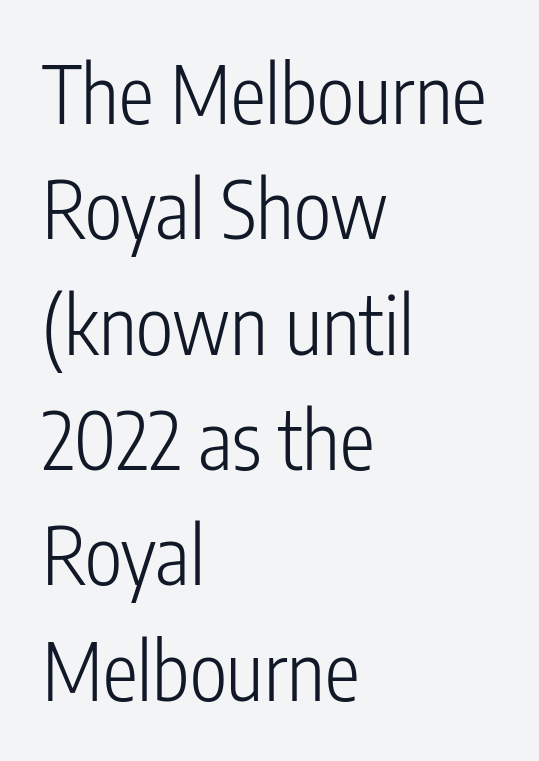
{"serif": "no", "italic": "no", "bold": "no", "weight": "light", "width": "condensed", "stroke_contrast": "low", "x_height": "medium", "monospaced": "no", "underline": "no", "align": "left", "line_spacing": "normal", "line_spacing_ratio": 1.46, "letter_spacing": "normal", "letter_spacing_em": 0.0, "glyph_px": 79}
